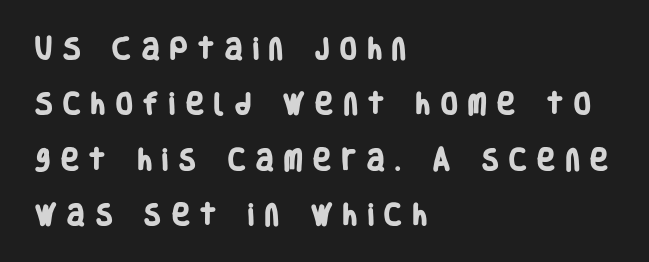
The passage shown is not underscored anywhere. Leading is clearly above the norm, producing a sparse column. Typesetter's note: full bold, strokes at maximum text heaviness. A typesetter would call this heavily tracked-out type.
